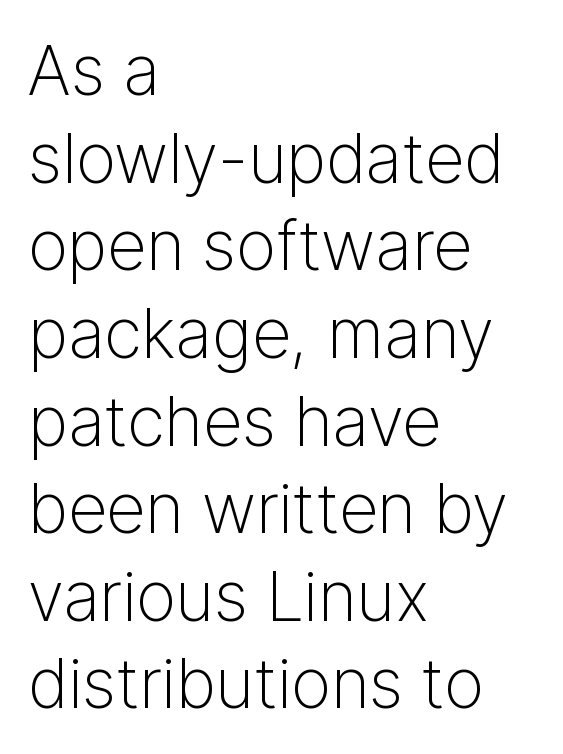
The type is set solid horizontally, with unmodified tracking. Ordinary non-slanted type is in use. The cut favours lightness, reaching ordinary text weight at its darkest. One glance says typical: line gaps are just what's usual. Does the copy run flush right? No — it runs flush left. Letters rest on an invisible, unmarked baseline.
